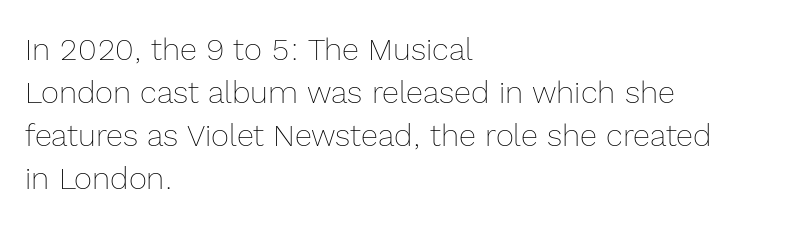
{"italic": "no", "bold": "no", "weight": "thin", "width": "normal", "x_height": "medium", "monospaced": "no", "underline": "no", "align": "left", "line_spacing": "normal", "line_spacing_ratio": 1.39, "letter_spacing": "normal", "letter_spacing_em": 0.0, "glyph_px": 31}
